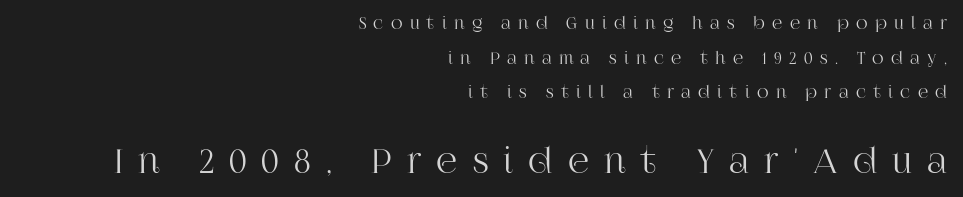
The image shows 33 px serif type, upright; set right-aligned, loose line spacing (2.17x), unusually wide letter spacing (+0.46 em), not underlined; the second (bottom) block is 2.06x larger; high stroke contrast and a large x-height.
